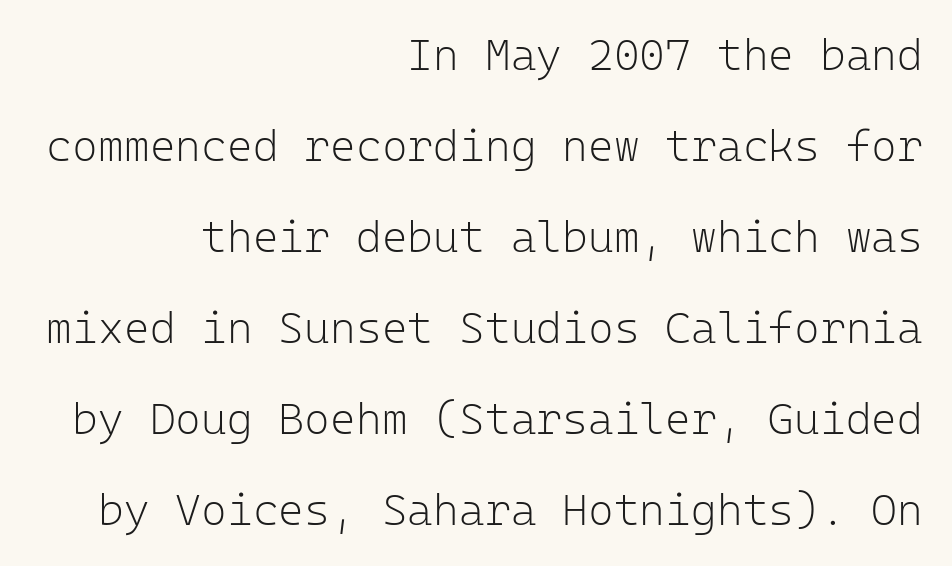
The image shows 44 px light sans-serif type, upright, monospaced; set right-aligned, loose line spacing (2.07x), normal letter spacing, not underlined; low stroke contrast and a medium x-height.
